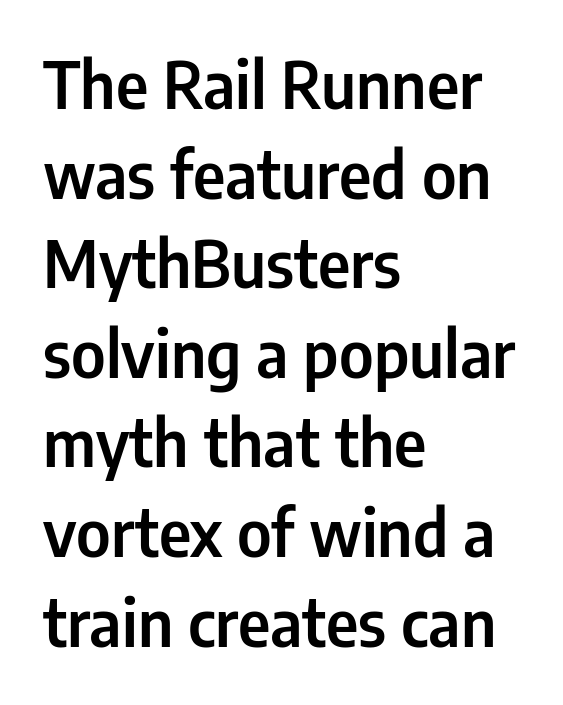
The image shows 64 px condensed sans-serif type, upright; set left-aligned, normal line spacing (1.4x), normal letter spacing, not underlined; low stroke contrast and a medium x-height.
